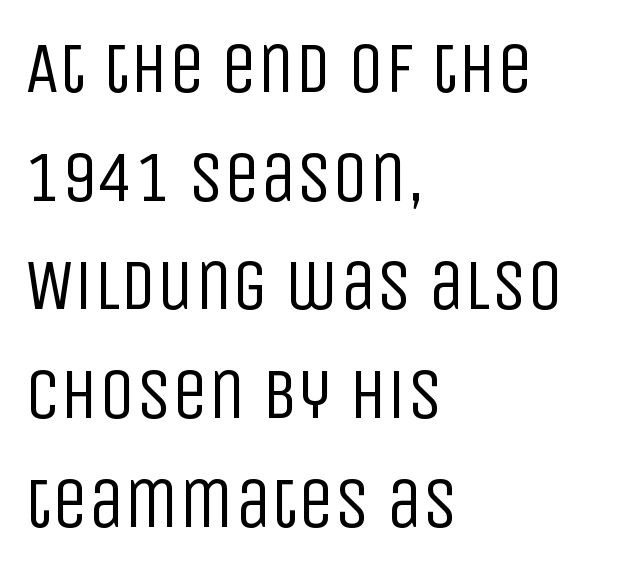
{"serif": "no", "italic": "no", "bold": "no", "weight": "regular", "width": "condensed", "stroke_contrast": "low", "x_height": "large", "monospaced": "no", "underline": "no", "align": "left", "line_spacing": "normal", "line_spacing_ratio": 1.51, "letter_spacing": "normal", "letter_spacing_em": 0.0, "glyph_px": 72}
